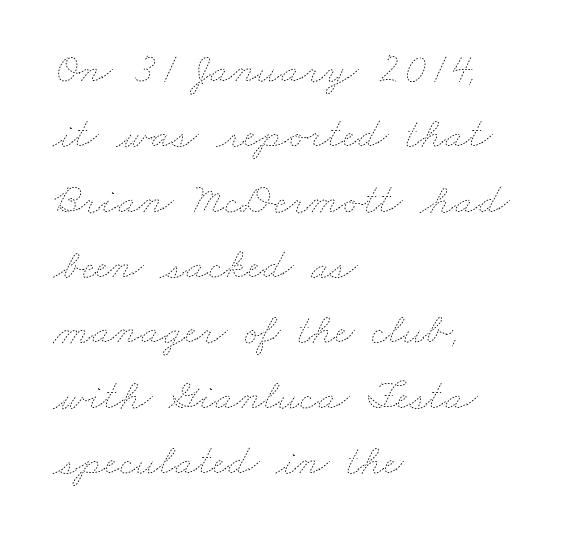
The rag falls on the right side of this text block. Descenders hang freely into open space. In terms of letterspacing, this is plain default setting. The characters are drawn with everyday or finer stroke widths.
